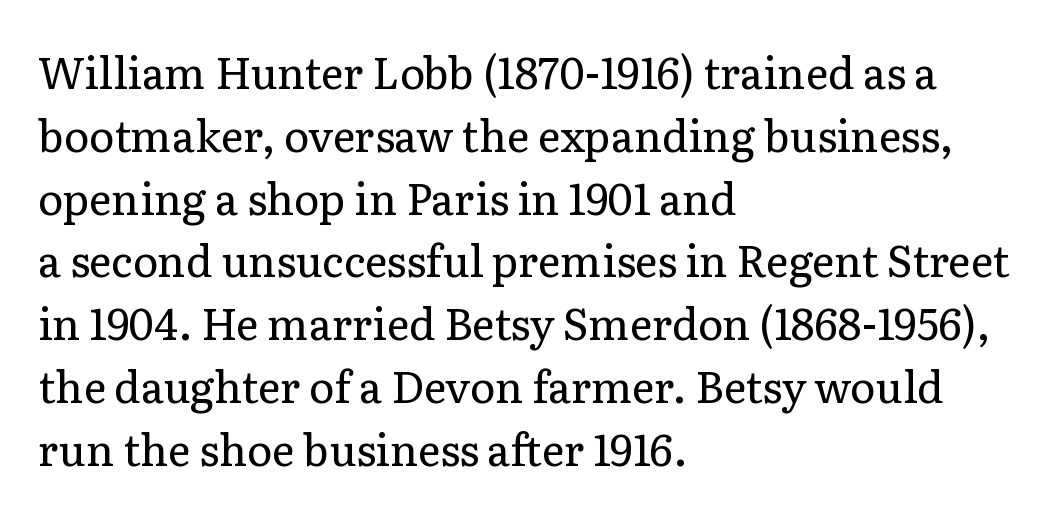
The image shows 43 px regular-weight serif type, upright; set left-aligned, normal line spacing (1.46x), normal letter spacing, not underlined; low stroke contrast and a medium x-height.
